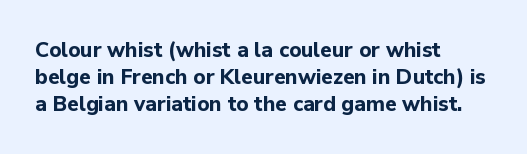
The image shows 21 px bold type, upright; set left-aligned, normal line spacing (1.28x), normal letter spacing, not underlined.
